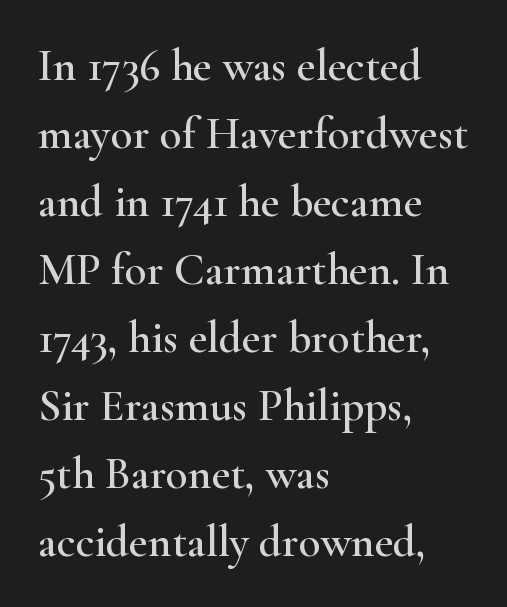
{"serif": "yes", "italic": "no", "width": "wide", "stroke_contrast": "high", "x_height": "small", "monospaced": "no", "underline": "no", "align": "left", "line_spacing": "normal", "line_spacing_ratio": 1.51, "letter_spacing": "normal", "letter_spacing_em": 0.0, "glyph_px": 45}
